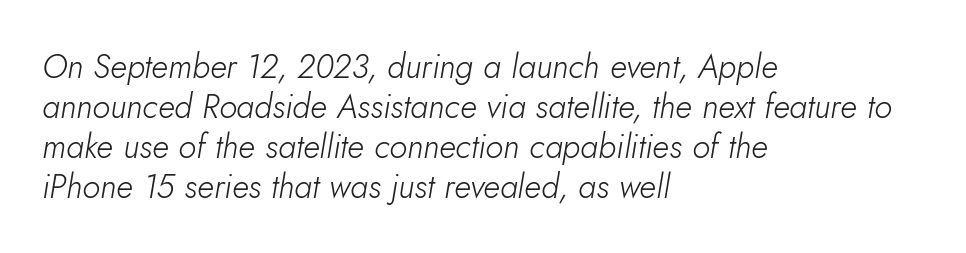
The image shows 33 px light type, italic (leaning right); set left-aligned, line spacing 1.21x, normal letter spacing, not underlined; low stroke contrast and a small x-height.
